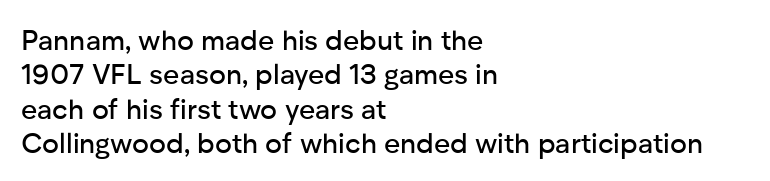
{"serif": "no", "italic": "no", "width": "normal", "stroke_contrast": "low", "x_height": "medium", "monospaced": "no", "underline": "no", "align": "left", "line_spacing_ratio": 1.23, "letter_spacing": "normal", "letter_spacing_em": 0.0, "glyph_px": 28}
